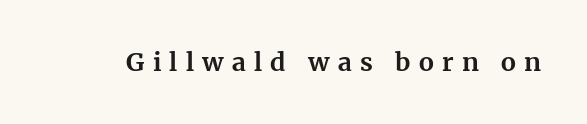
{"italic": "no", "bold": "yes", "underline": "no", "letter_spacing": "wide", "letter_spacing_em": 0.33, "glyph_px": 25}
